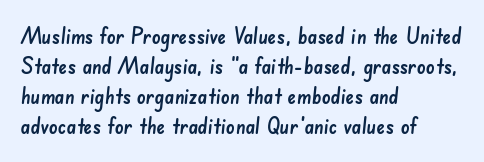
{"underline": "no", "align": "left", "line_spacing": "normal", "line_spacing_ratio": 1.37, "letter_spacing": "normal", "letter_spacing_em": 0.0, "glyph_px": 22}
